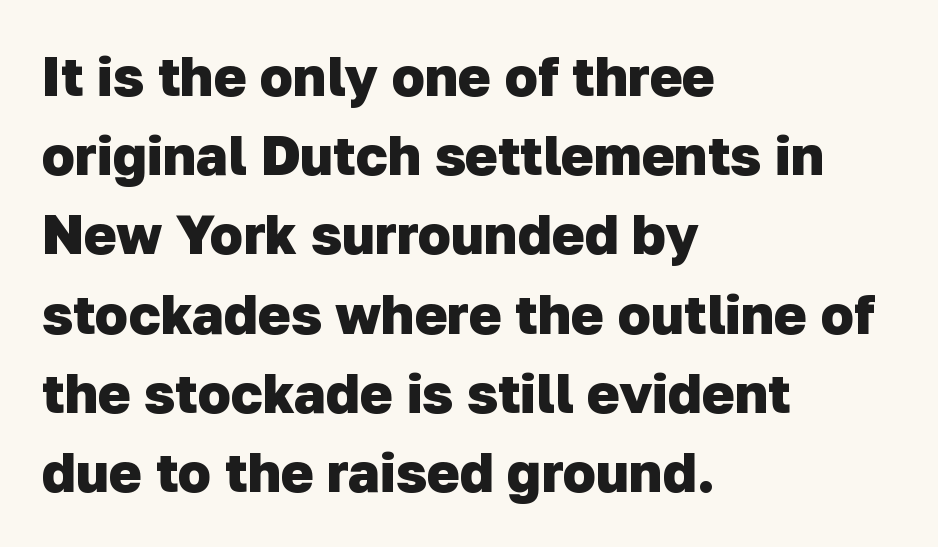
Q: Is the text bold? A: Yes.
Q: Is the typeface a serif or a sans-serif typeface? A: Sans-serif.
Q: Is the text underlined? A: No.
Q: How is the paragraph aligned? A: Left-aligned.
Q: Is the spacing between letters normal or unusually wide? A: Normal.
Q: Is the spacing between lines tight, normal or loose? A: Normal.
Q: Width (condensed, normal, or wide)? A: Normal.
Q: Stroke contrast? A: Low.
Q: x-height? A: Medium.
Q: Monospaced? A: No.
